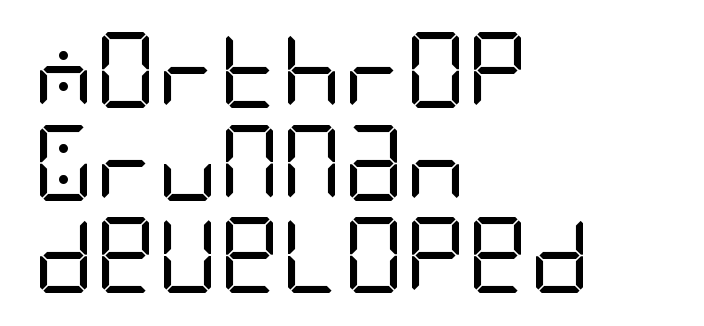
{"serif": "no", "italic": "no", "bold": "no", "weight": "regular", "width": "condensed", "stroke_contrast": "low", "x_height": "large", "underline": "no", "align": "left", "line_spacing_ratio": 1.22, "letter_spacing": "normal", "letter_spacing_em": 0.0, "glyph_px": 76}
